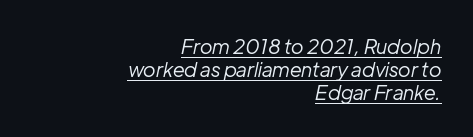
{"italic": "yes", "lean": "right", "slant_degrees": 12, "bold": "no", "underline": "yes", "align": "right", "line_spacing": "tight", "line_spacing_ratio": 1.14, "letter_spacing": "normal", "letter_spacing_em": 0.0, "glyph_px": 20}
